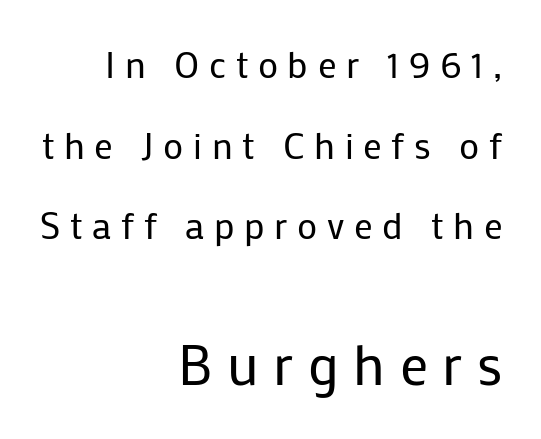
{"serif": "no", "italic": "no", "bold": "no", "weight": "regular", "width": "normal", "stroke_contrast": "low", "x_height": "medium", "monospaced": "no", "underline": "no", "align": "right", "line_spacing": "loose", "line_spacing_ratio": 2.18, "letter_spacing": "wide", "letter_spacing_em": 0.26, "larger_block": "second", "size_ratio": 1.51, "glyph_px": 56}
